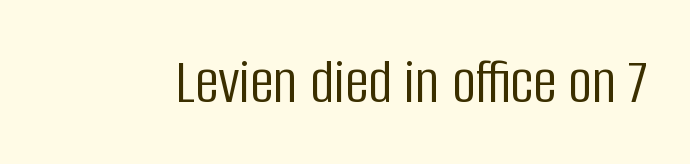
The image shows 66 px light, condensed sans-serif type, upright; set normal letter spacing, not underlined; low stroke contrast and a large x-height.
